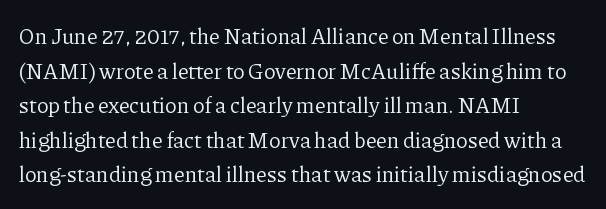
Which margin do the lines hug? The left one — the right edge is uneven. This is roman type, the default non-slanted kind. Summary of vertical rhythm: regular, with standard interline spacing. These glyphs show unthickened strokes, regular width or finer. The rendering keeps characters at their native spacing. The gap between lines stays unmarked.
